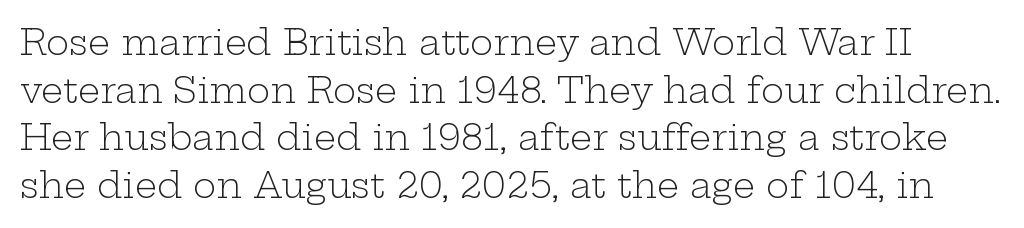
{"serif": "yes", "italic": "no", "bold": "no", "weight": "light", "width": "wide", "stroke_contrast": "low", "x_height": "medium", "monospaced": "no", "underline": "no", "line_spacing": "normal", "line_spacing_ratio": 1.36, "letter_spacing": "normal", "letter_spacing_em": 0.0, "glyph_px": 35}
